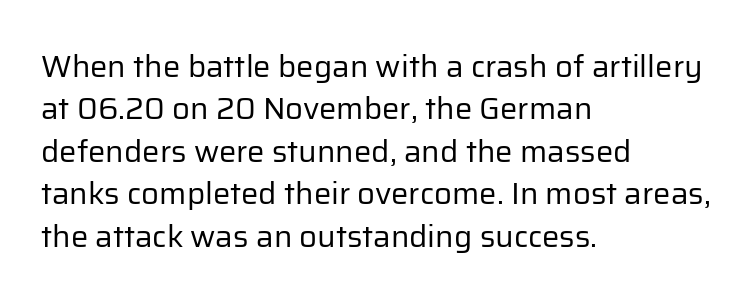
The image shows 31 px regular-weight sans-serif type, upright; set left-aligned, normal line spacing (1.37x), normal letter spacing, not underlined; low stroke contrast and a medium x-height.
